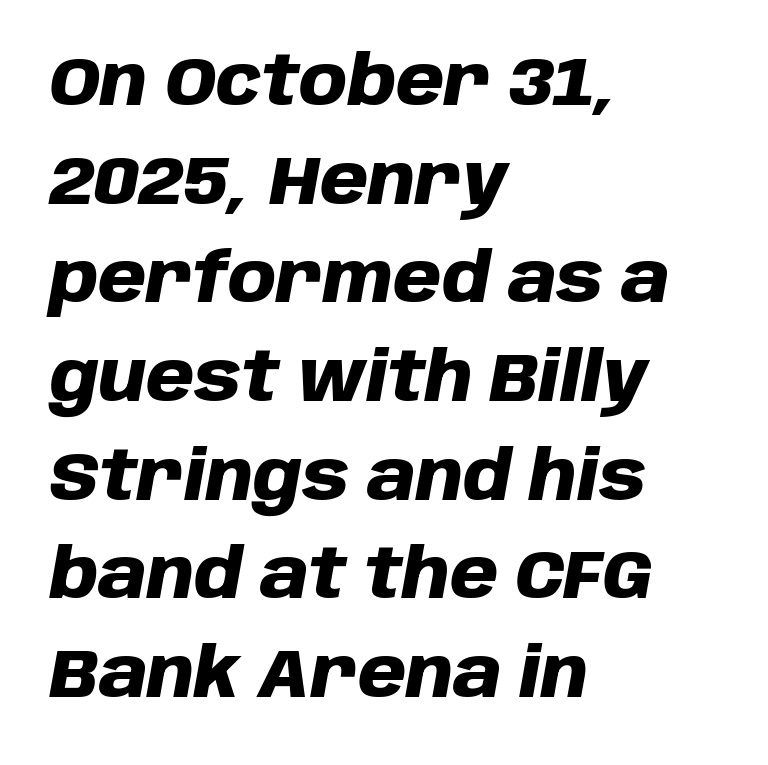
{"italic": "yes", "lean": "right", "slant_degrees": 10, "bold": "yes", "weight": "heavy", "width": "normal", "stroke_contrast": "low", "x_height": "large", "monospaced": "no", "underline": "no", "align": "left", "line_spacing": "normal", "line_spacing_ratio": 1.43, "letter_spacing": "normal", "letter_spacing_em": 0.0, "glyph_px": 69}
